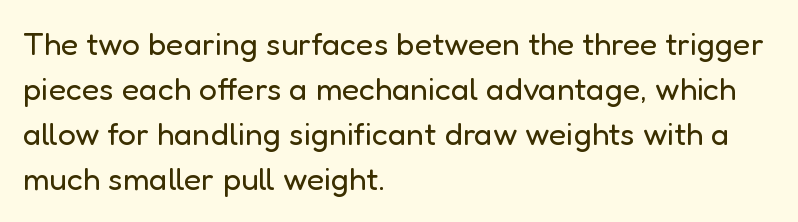
Q: Is the text bold? A: No.
Q: Is the text italic (slanted)? A: No, it is upright.
Q: Is the typeface a serif or a sans-serif typeface? A: Sans-serif.
Q: Is the text underlined? A: No.
Q: How is the paragraph aligned? A: Left-aligned.
Q: Is the spacing between letters normal or unusually wide? A: Normal.
Q: Is the spacing between lines tight, normal or loose? A: Normal.
Q: Width (condensed, normal, or wide)? A: Normal.
Q: Stroke contrast? A: Low.
Q: x-height? A: Medium.
Q: Monospaced? A: No.
